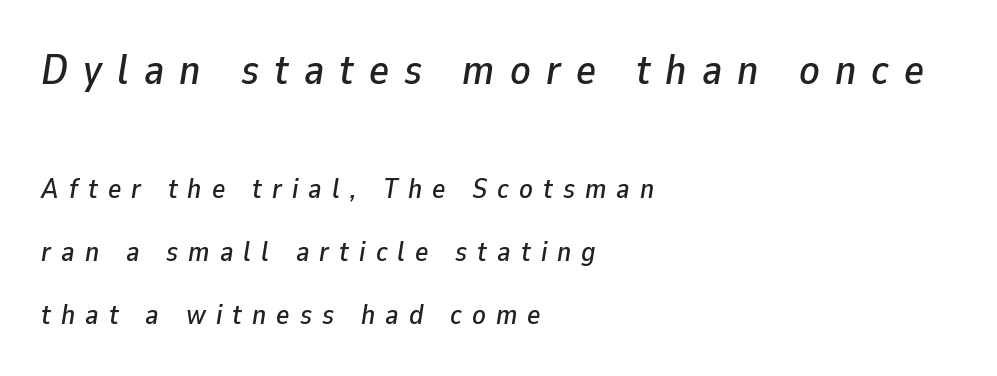
The image shows 42 px text type, italic (leaning right); set left-aligned, loose line spacing (2.25x), unusually wide letter spacing (+0.36 em), not underlined; the first (top) block is 1.5x larger; low stroke contrast and a medium x-height.
